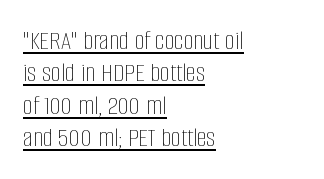
The image shows 28 px thin, condensed type, upright; set left-aligned, line spacing 1.16x, normal letter spacing, underlined; low stroke contrast and a large x-height.
